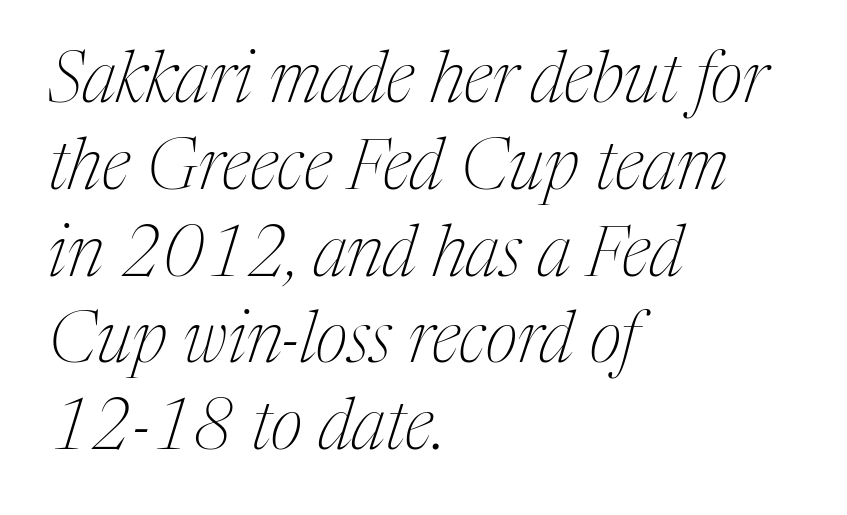
Visually the block forms a straight wall on the left and a jagged coastline on the right. This sample uses plain, unmodified letter spacing. No heavy texture on the line: the type isn't bold. In terms of posture, this sample is oblique. Looks like regular typesetting: each glyph gets only the width it needs. Regarding serifs, this sample has them.
